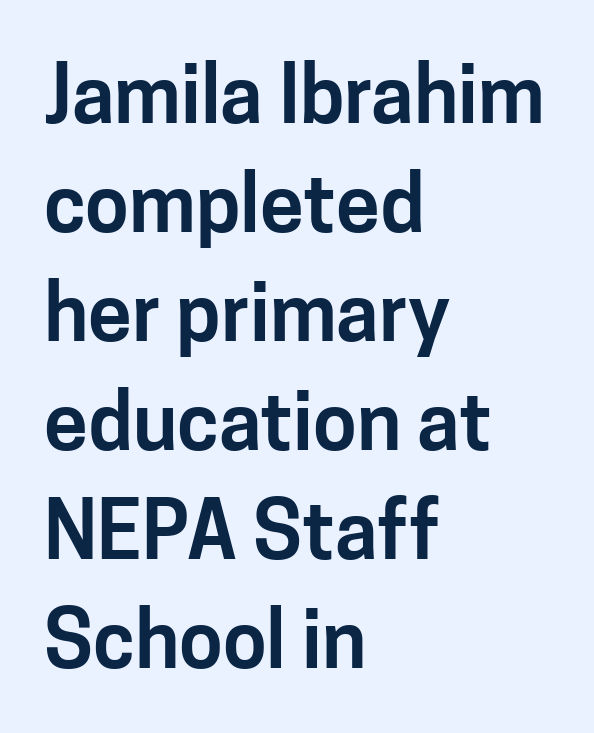
{"serif": "no", "italic": "no", "width": "normal", "stroke_contrast": "low", "x_height": "medium", "monospaced": "no", "underline": "no", "align": "left", "line_spacing": "normal", "line_spacing_ratio": 1.38, "letter_spacing": "normal", "letter_spacing_em": 0.0, "glyph_px": 79}
